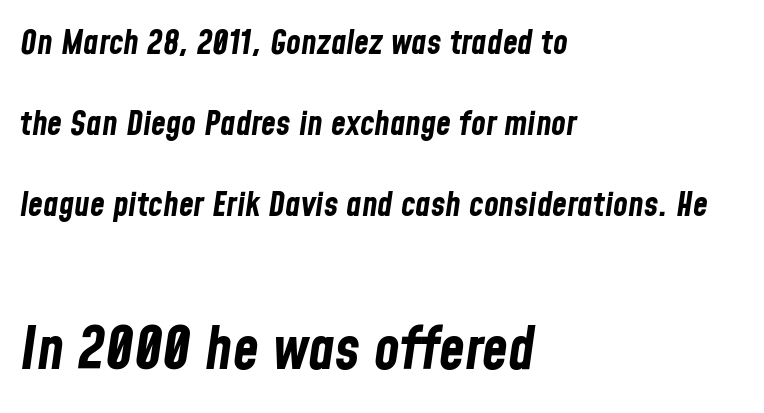
Q: Is the text bold? A: Yes.
Q: Is the text italic (slanted)? A: Yes, it leans right by about 8 degrees.
Q: Is the text underlined? A: No.
Q: How is the paragraph aligned? A: Left-aligned.
Q: Is the spacing between letters normal or unusually wide? A: Normal.
Q: Is the spacing between lines tight, normal or loose? A: Loose.
Q: Which block of text is set in a larger size, the first (top) or the second (bottom)? A: The second (bottom) one.
Q: Width (condensed, normal, or wide)? A: Condensed.
Q: Stroke contrast? A: Low.
Q: x-height? A: Medium.
Q: Monospaced? A: No.
